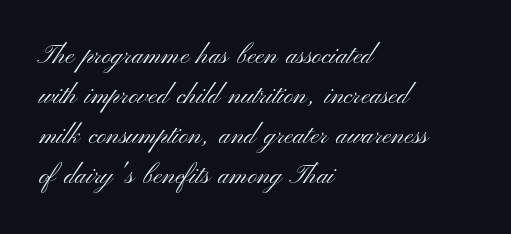
{"bold": "no", "underline": "no", "align": "left", "line_spacing": "normal", "line_spacing_ratio": 1.54, "letter_spacing": "normal", "letter_spacing_em": 0.0, "glyph_px": 26}
